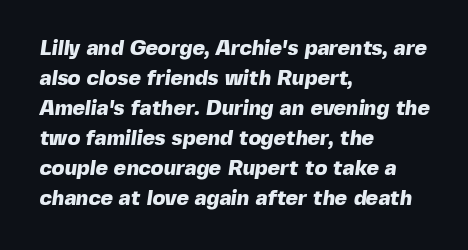
Vertical spacing — default. Strokes here are thick enough to call this a true bold. A typesetter would call this zero additional tracking. The glyphs are unaccompanied by any horizontal stroke below them.
